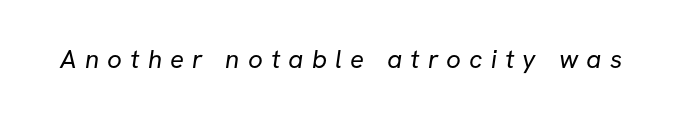
Bold? No — there's no thickening of the strokes. Inter-character spacing is expanded well beyond the font's built-in metrics. Letters rest on an invisible, unmarked baseline.
